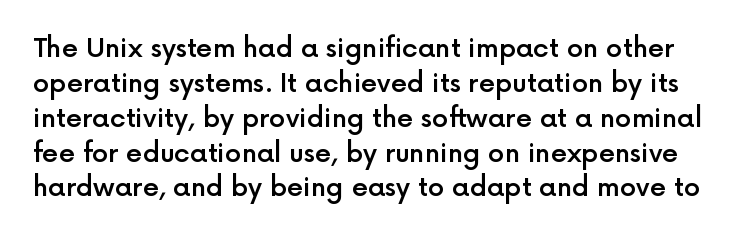
The axis of the letterforms is exactly vertical. These lines carry some extra weight — a demibold, not a full bold. The area under the type is left untouched. Characters follow at the spacing the type designer built in. The rows are spaced the way most documents space them.
